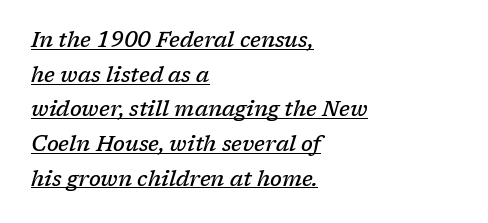
{"italic": "yes", "lean": "right", "slant_degrees": 17, "bold": "semi", "underline": "yes", "align": "left", "line_spacing": "normal", "line_spacing_ratio": 1.65, "letter_spacing": "normal", "letter_spacing_em": 0.0, "glyph_px": 21}
